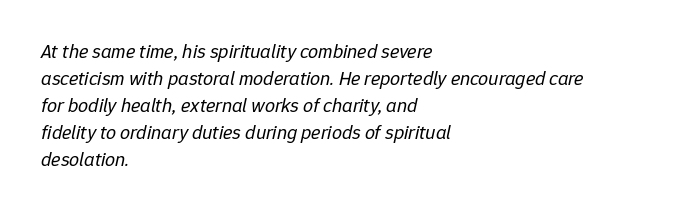
Q: Is the text bold? A: No.
Q: Is the text italic (slanted)? A: Yes, it leans right by about 12 degrees.
Q: Is the text underlined? A: No.
Q: How is the paragraph aligned? A: Left-aligned.
Q: Is the spacing between letters normal or unusually wide? A: Normal.
Q: Is the spacing between lines tight, normal or loose? A: Normal.
